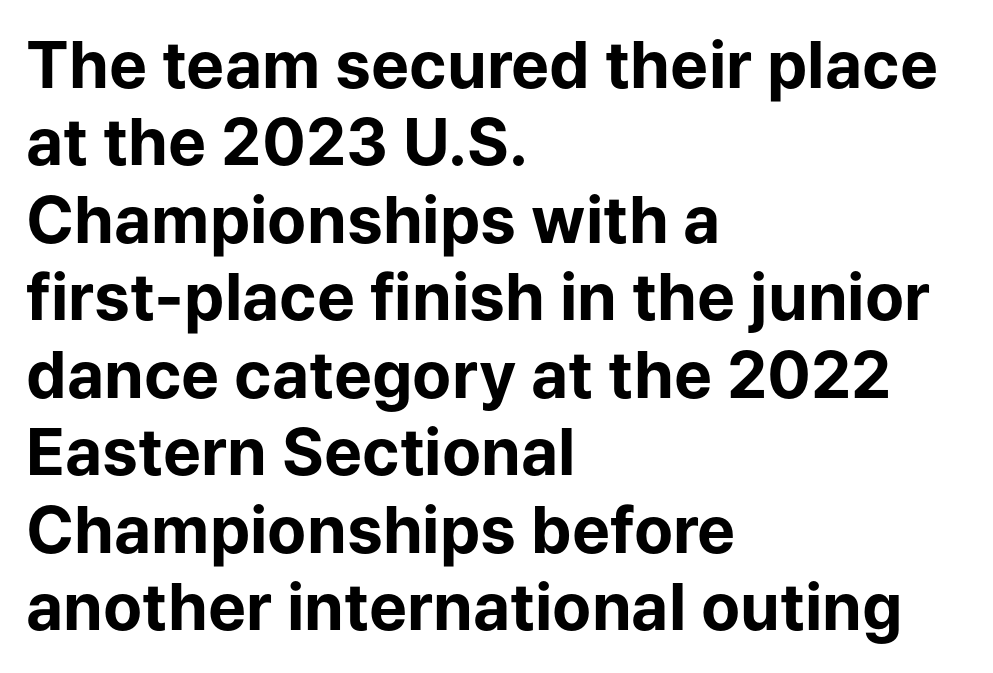
The image shows 64 px bold sans-serif type, upright; set left-aligned, line spacing 1.21x, normal letter spacing, not underlined; low stroke contrast and a medium x-height.
